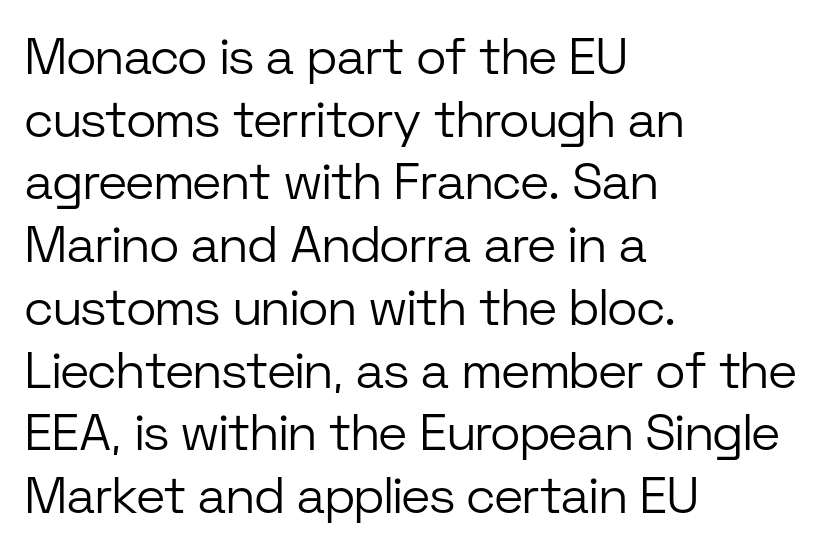
Check the space under the baseline: it is left empty. Weight class: somewhere from thin through regular. Notice how the passage keeps a crisp vertical edge on the left only. Italic: no, the glyphs are upright roman. This sample has the flowing, uneven cadence of proportional lettering.
